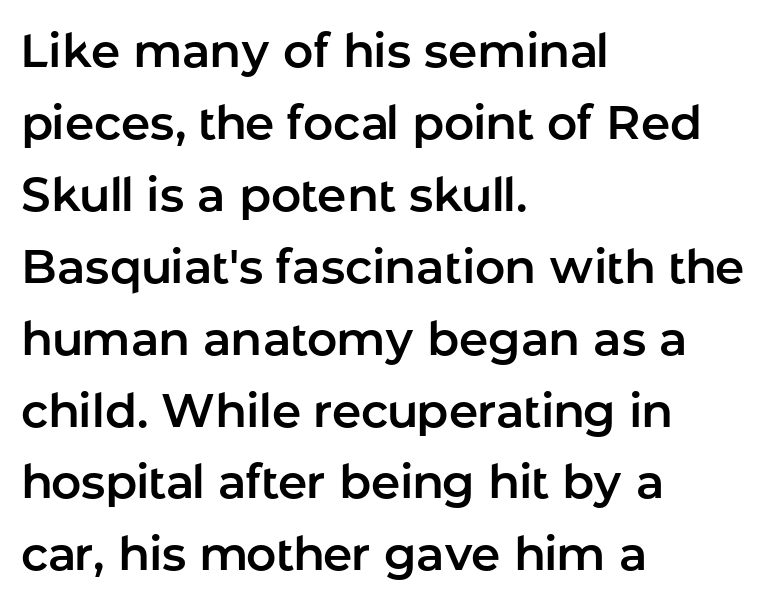
The letters advance in unequal steps, a hallmark of proportional type. Underlining? Definitely not there. The passage shown is typeset with a sans-serif family. A typesetter would call this zero additional tracking. Quick note: not italic, upright.
